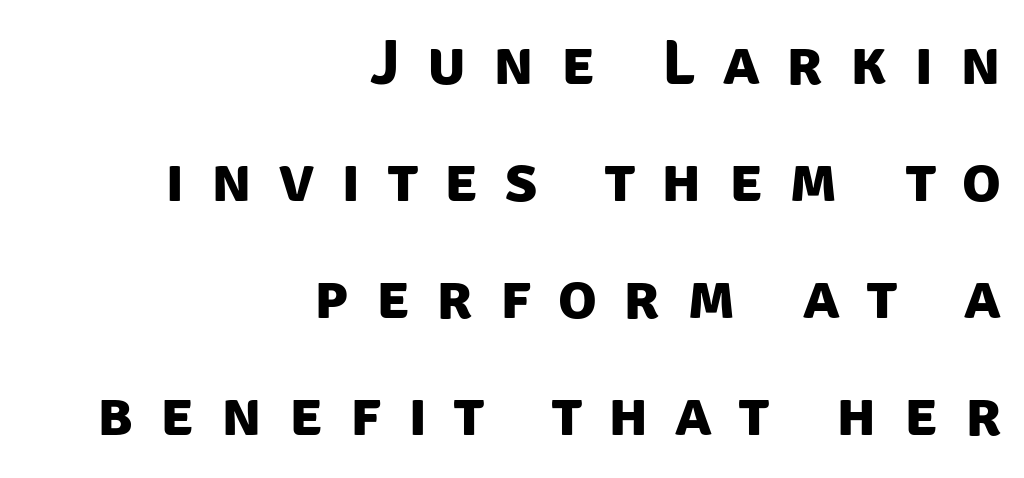
The image shows 64 px bold sans-serif type; set right-aligned, line spacing 1.83x, unusually wide letter spacing (+0.42 em), not underlined; low stroke contrast and a large x-height.
